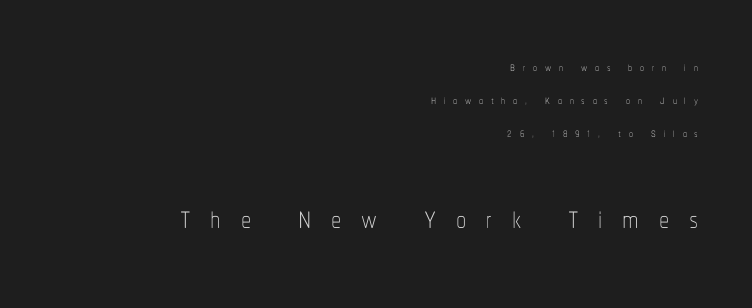
Q: Is the text bold? A: No.
Q: Is the text italic (slanted)? A: No, it is upright.
Q: Is the text underlined? A: No.
Q: How is the paragraph aligned? A: Right-aligned.
Q: Is the spacing between letters normal or unusually wide? A: Unusually wide.
Q: Is the spacing between lines tight, normal or loose? A: Loose.
Q: Which block of text is set in a larger size, the first (top) or the second (bottom)? A: The second (bottom) one.
Q: Width (condensed, normal, or wide)? A: Condensed.
Q: Stroke contrast? A: Low.
Q: x-height? A: Medium.
Q: Monospaced? A: No.
